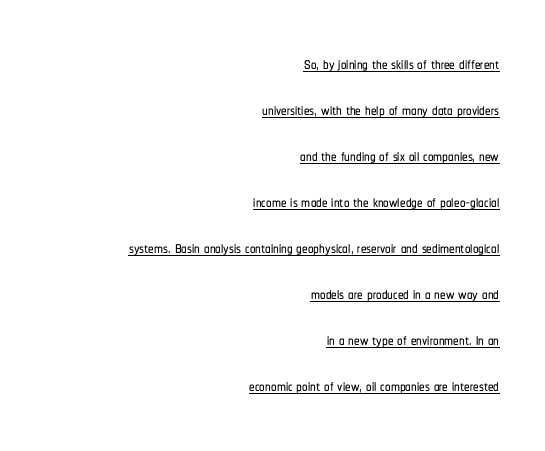
{"italic": "no", "underline": "yes", "align": "right", "line_spacing": "loose", "line_spacing_ratio": 2.09, "letter_spacing": "normal", "letter_spacing_em": 0.0, "glyph_px": 22}
